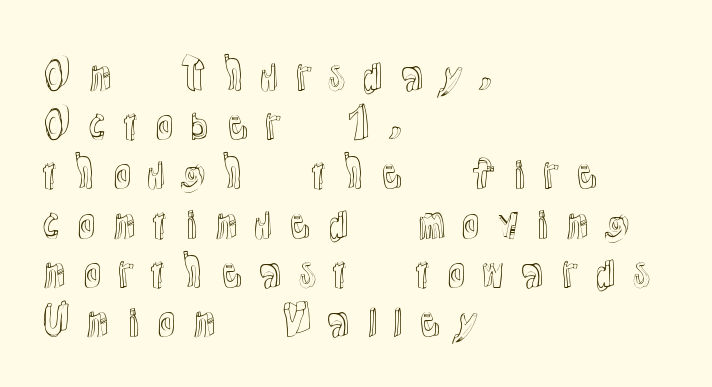
{"italic": "no", "width": "normal", "x_height": "medium", "monospaced": "no", "underline": "no", "align": "left", "line_spacing_ratio": 1.23, "letter_spacing": "wide", "letter_spacing_em": 0.28, "glyph_px": 40}
